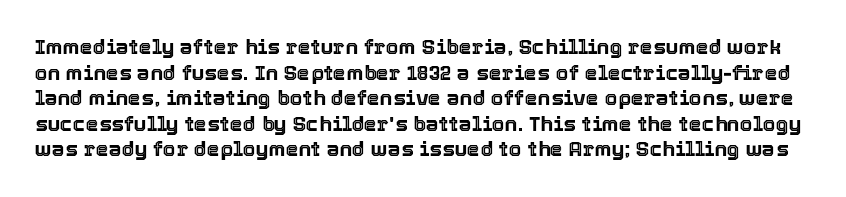
Q: Is the text italic (slanted)? A: No, it is upright.
Q: Is the text underlined? A: No.
Q: Is the spacing between letters normal or unusually wide? A: Normal.
